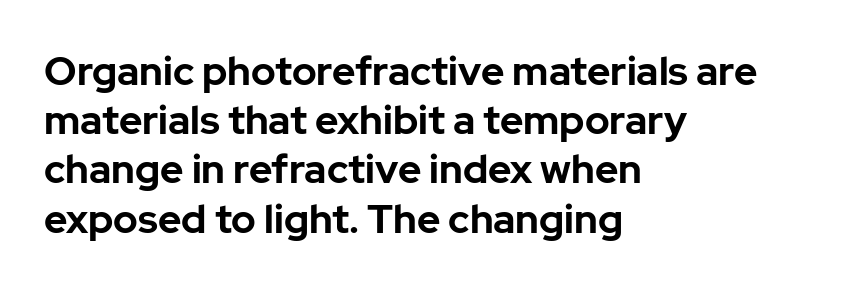
{"serif": "no", "italic": "no", "bold": "yes", "weight": "bold", "width": "normal", "stroke_contrast": "low", "x_height": "medium", "monospaced": "no", "underline": "no", "align": "left", "line_spacing_ratio": 1.23, "letter_spacing": "normal", "letter_spacing_em": 0.0, "glyph_px": 40}
